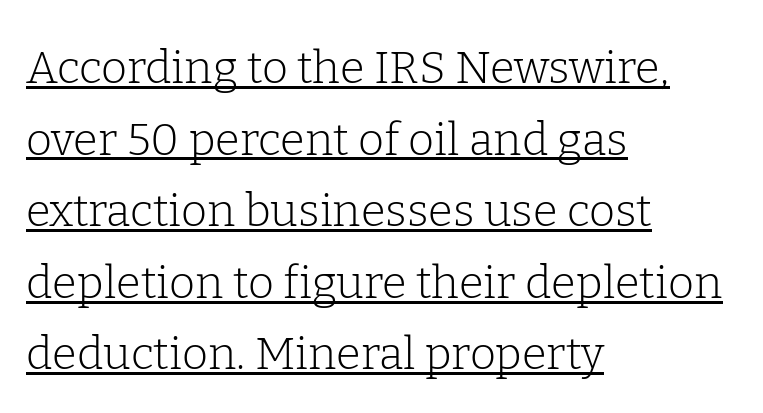
Q: Is the text bold? A: No.
Q: Is the text italic (slanted)? A: No, it is upright.
Q: Is the typeface a serif or a sans-serif typeface? A: Serif.
Q: Is the text underlined? A: Yes.
Q: How is the paragraph aligned? A: Left-aligned.
Q: Is the spacing between letters normal or unusually wide? A: Normal.
Q: Is the spacing between lines tight, normal or loose? A: Normal.
Q: Width (condensed, normal, or wide)? A: Normal.
Q: Stroke contrast? A: Low.
Q: x-height? A: Medium.
Q: Monospaced? A: No.
